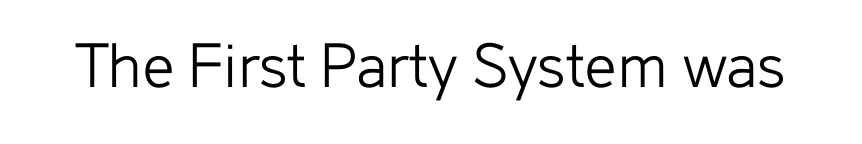
The image shows 69 px light sans-serif type, upright; set normal letter spacing, not underlined; low stroke contrast and a medium x-height.
